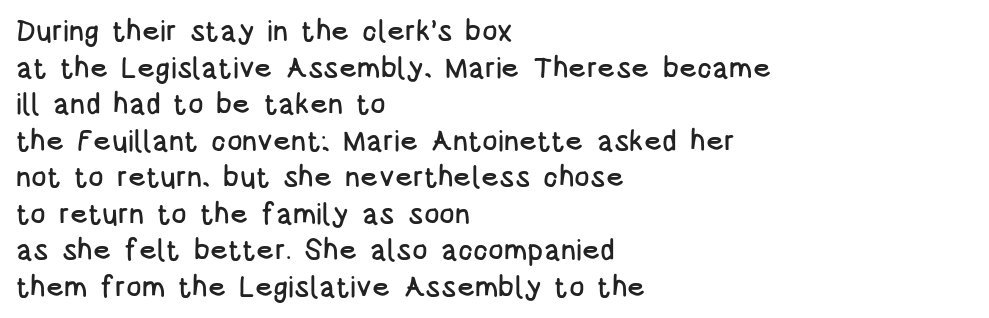
There is no visible air inserted between adjacent glyphs. What kind of face is this? One without serifs — a sans. One glance says typical: line gaps are just what's usual. Every row of glyphs begins at an identical x-position on the left. The lettering holds an erect, upright posture throughout.
